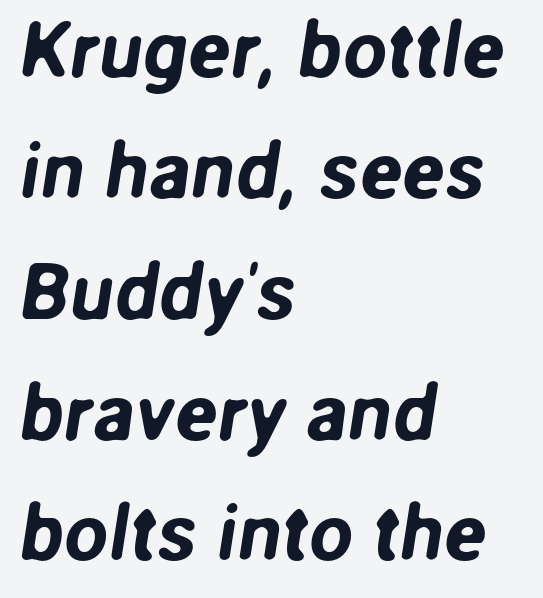
Underline: absent. Spacing verdict: proportional, widths tailored to each character. The characters display no serif detailing; their extremities are plain. Is the letter spacing exaggerated? No — it looks like the ordinary default. Reading down the column, the eye jumps a familiar distance to each next line.
